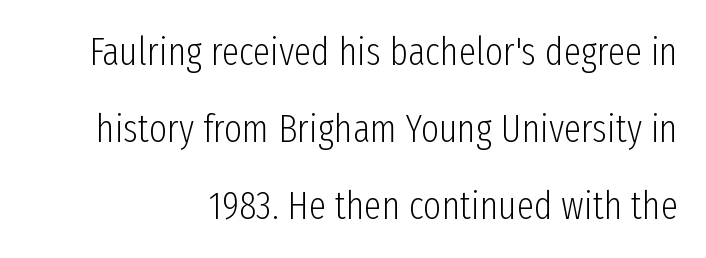
The image shows 39 px light, condensed sans-serif type, upright; set right-aligned, loose line spacing (1.97x), normal letter spacing, not underlined; low stroke contrast and a medium x-height.
